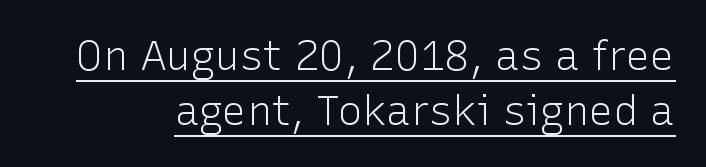
{"serif": "no", "italic": "no", "bold": "no", "weight": "light", "width": "normal", "stroke_contrast": "low", "x_height": "medium", "monospaced": "no", "underline": "yes", "line_spacing": "normal", "line_spacing_ratio": 1.34, "letter_spacing": "normal", "letter_spacing_em": 0.0, "glyph_px": 41}
